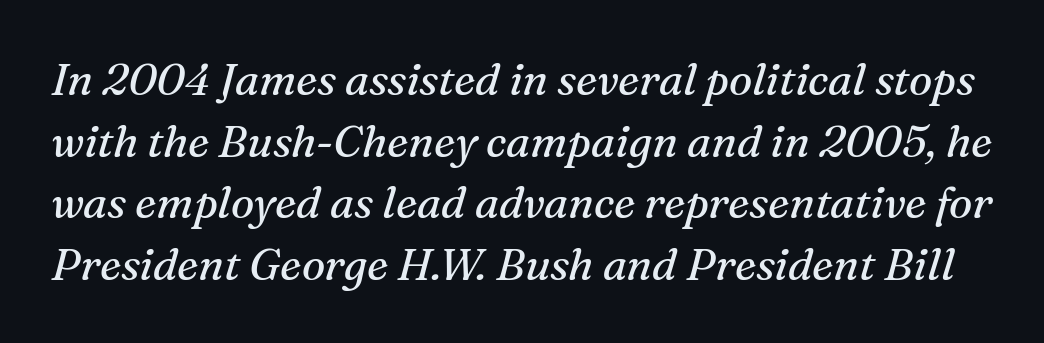
{"serif": "yes", "italic": "yes", "lean": "right", "slant_degrees": 16, "bold": "no", "weight": "regular", "width": "normal", "stroke_contrast": "medium", "x_height": "medium", "monospaced": "no", "underline": "no", "line_spacing": "normal", "line_spacing_ratio": 1.4, "letter_spacing": "normal", "letter_spacing_em": 0.0, "glyph_px": 44}
